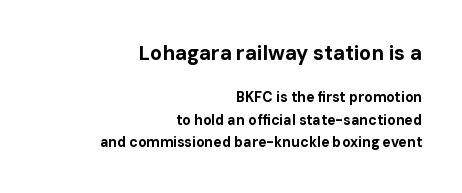
Is the lower block the larger one? No — the upper block carries the bigger type. The font is running at its bold setting. The line texture is even and compact thanks to regular tracking. The specimen reads as upright at a glance. Compared with a flush-left layout, this one pins lines to the opposite, right side.
